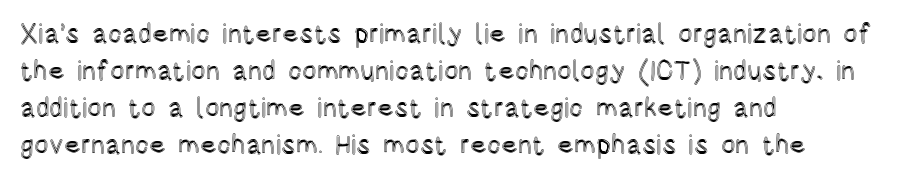
A typesetter would call this zero additional tracking. Notice how descenders clear the ascenders below comfortably — that's standard leading. Ordinary non-slanted type is in use. Letters rest on an invisible, unmarked baseline.
